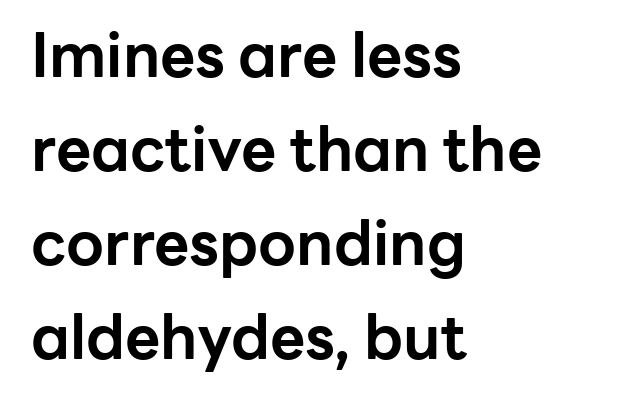
The image shows 61 px bold sans-serif type, upright; set left-aligned, normal line spacing (1.54x), normal letter spacing, not underlined; low stroke contrast and a medium x-height.
